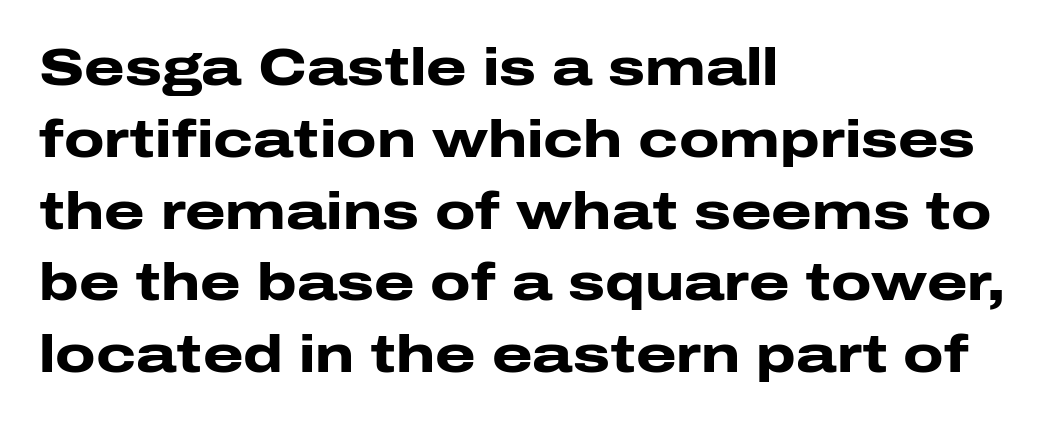
The image shows 52 px heavy, wide sans-serif type, upright; set left-aligned, normal line spacing (1.38x), normal letter spacing, not underlined; low stroke contrast and a medium x-height.
